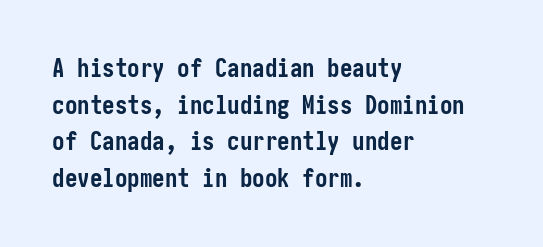
{"italic": "no", "bold": "yes", "underline": "no", "align": "left", "line_spacing": "normal", "line_spacing_ratio": 1.47, "letter_spacing": "normal", "letter_spacing_em": 0.0, "glyph_px": 25}
